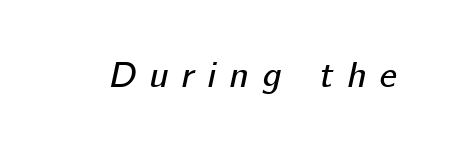
{"italic": "yes", "lean": "right", "slant_degrees": 12, "width": "normal", "stroke_contrast": "low", "x_height": "medium", "monospaced": "no", "underline": "no", "letter_spacing": "wide", "letter_spacing_em": 0.38, "glyph_px": 36}
